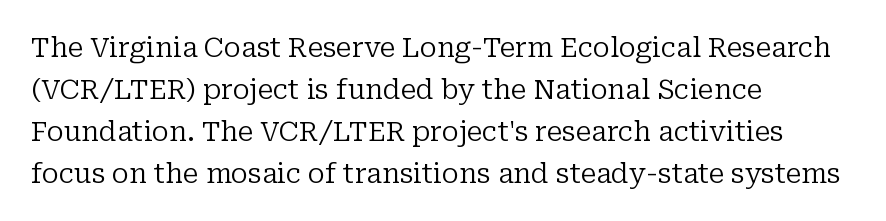
Anything drawn beneath the words? Only blank space. Each word holds together tightly as a unit, with standard inter-letter gaps. Each stroke keeps to a modest, everyday thickness or less. Normally led — the rows are evenly, conventionally spaced. In CSS terms this would be text-align: left. Does the lettering tilt? It doesn't — this is upright.
